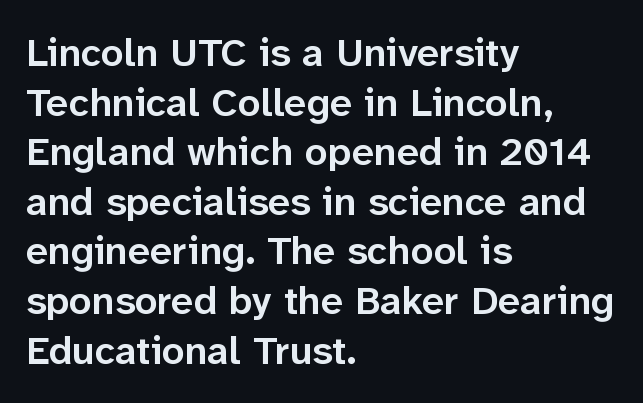
The image shows 40 px semibold sans-serif type, upright; set left-aligned, line spacing 1.24x, normal letter spacing, not underlined; low stroke contrast and a medium x-height.
